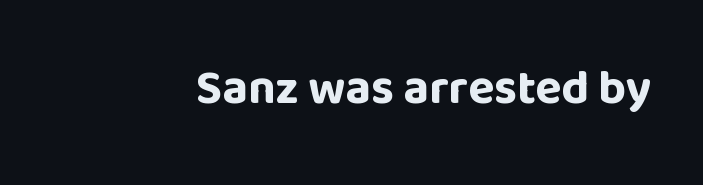
Heft: maximum for text — a bold. These lines were composed using upright roman letters. Do the characters align in a grid? No, the font is proportional. Compared with typical body copy, the letter spacing here is the same.
